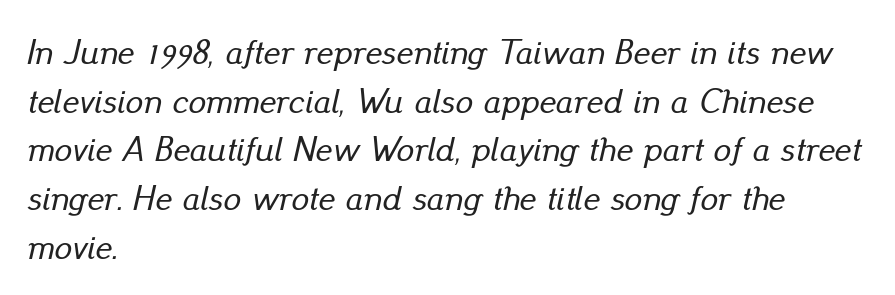
Q: Is the text italic (slanted)? A: Yes, it leans right by about 13 degrees.
Q: Is the text underlined? A: No.
Q: How is the paragraph aligned? A: Left-aligned.
Q: Is the spacing between letters normal or unusually wide? A: Normal.
Q: Is the spacing between lines tight, normal or loose? A: Normal.
Q: Width (condensed, normal, or wide)? A: Normal.
Q: Stroke contrast? A: Low.
Q: x-height? A: Small.
Q: Monospaced? A: No.
